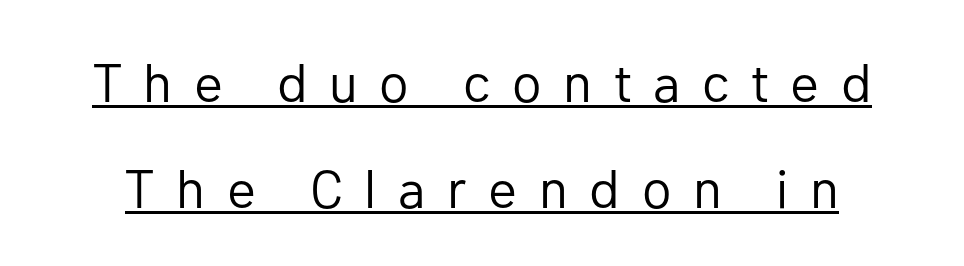
The image shows 54 px regular-weight sans-serif type, upright; set loose line spacing (1.97x), unusually wide letter spacing (+0.4 em), underlined; low stroke contrast and a medium x-height.
